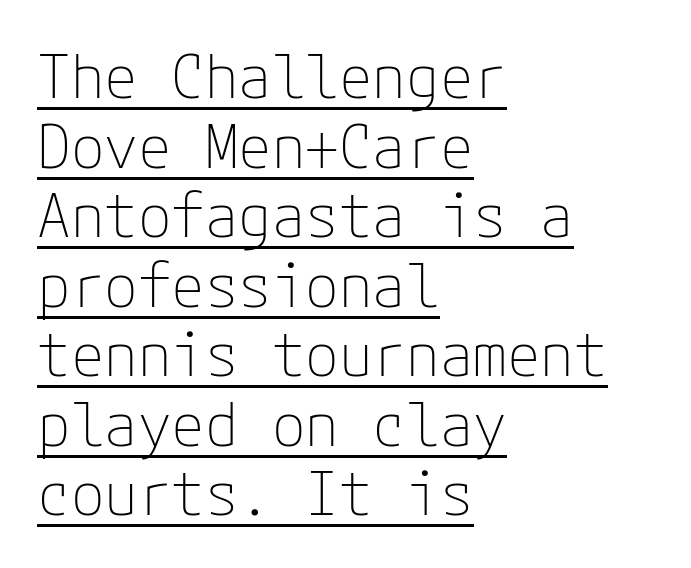
{"serif": "no", "italic": "no", "bold": "no", "weight": "thin", "width": "normal", "stroke_contrast": "low", "x_height": "medium", "underline": "yes", "align": "left", "line_spacing": "tight", "line_spacing_ratio": 1.14, "letter_spacing": "normal", "letter_spacing_em": 0.0, "glyph_px": 61}
